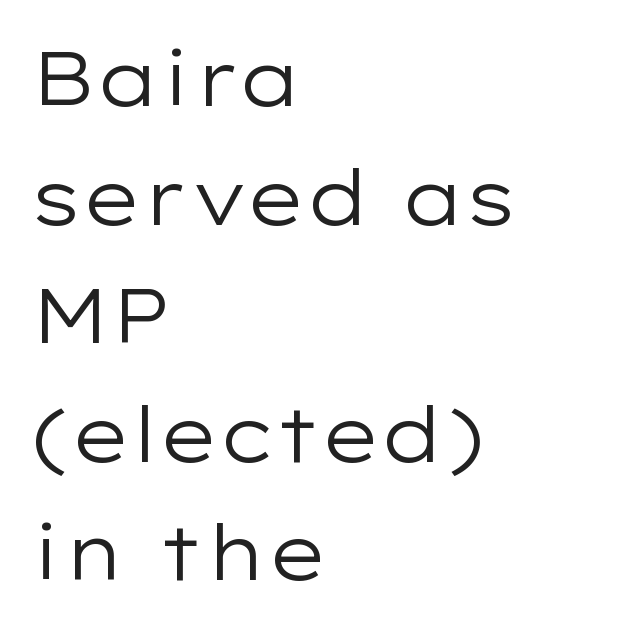
Inter-character spacing is left at the font's built-in metrics. Compared with a typical body face, this is equally light or lighter still. Is this a fixed-width face? No — the glyphs have proportional, varying widths. A normal amount of white space separates one row of letters from the next.
